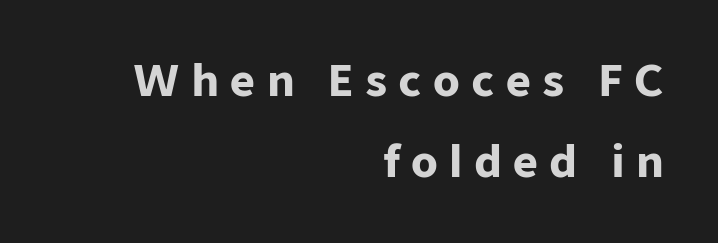
{"serif": "no", "italic": "no", "bold": "yes", "weight": "heavy", "width": "normal", "stroke_contrast": "low", "x_height": "medium", "monospaced": "no", "underline": "no", "align": "right", "line_spacing_ratio": 1.89, "letter_spacing": "wide", "letter_spacing_em": 0.26, "glyph_px": 43}
